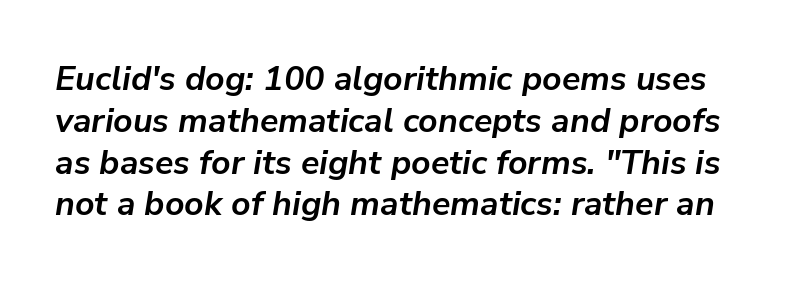
Q: Is the text bold? A: Yes.
Q: Is the text italic (slanted)? A: Yes, it leans right by about 9 degrees.
Q: Is the text underlined? A: No.
Q: Is the spacing between letters normal or unusually wide? A: Normal.
Q: Width (condensed, normal, or wide)? A: Normal.
Q: Stroke contrast? A: Low.
Q: x-height? A: Medium.
Q: Monospaced? A: No.
